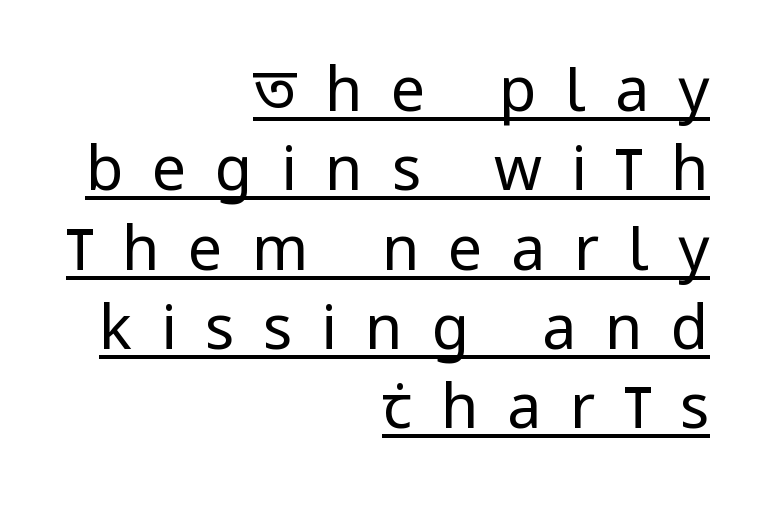
Q: Is the text bold? A: No.
Q: Is the text italic (slanted)? A: No, it is upright.
Q: Is the typeface a serif or a sans-serif typeface? A: Sans-serif.
Q: Is the text underlined? A: Yes.
Q: How is the paragraph aligned? A: Right-aligned.
Q: Is the spacing between letters normal or unusually wide? A: Unusually wide.
Q: Is the spacing between lines tight, normal or loose? A: Normal.
Q: Width (condensed, normal, or wide)? A: Condensed.
Q: Stroke contrast? A: Low.
Q: x-height? A: Large.
Q: Monospaced? A: No.
